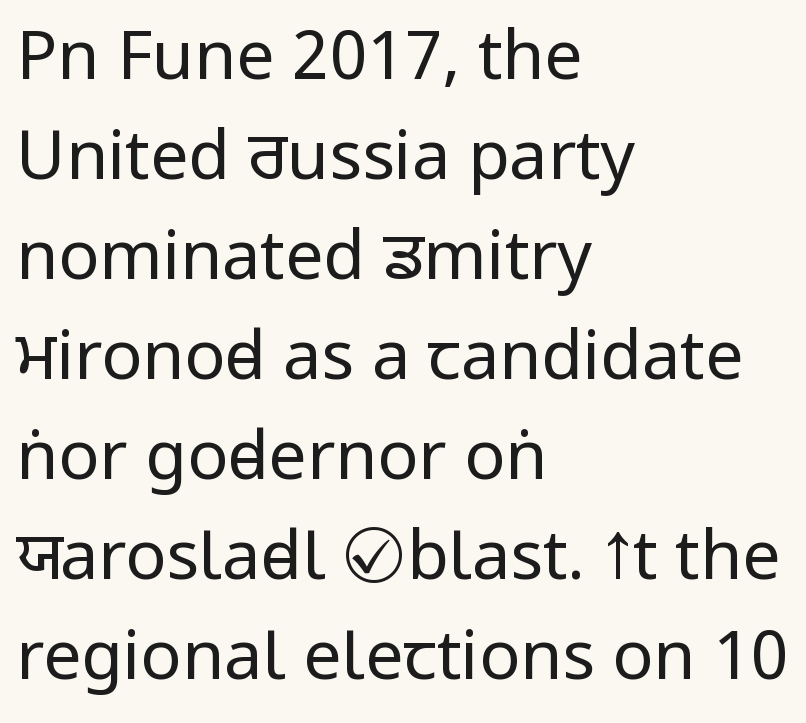
Q: Is the text bold? A: No.
Q: Is the text italic (slanted)? A: No, it is upright.
Q: Is the typeface a serif or a sans-serif typeface? A: Sans-serif.
Q: Is the text underlined? A: No.
Q: How is the paragraph aligned? A: Left-aligned.
Q: Is the spacing between letters normal or unusually wide? A: Normal.
Q: Is the spacing between lines tight, normal or loose? A: Normal.
Q: Width (condensed, normal, or wide)? A: Condensed.
Q: Stroke contrast? A: Low.
Q: x-height? A: Large.
Q: Monospaced? A: No.
